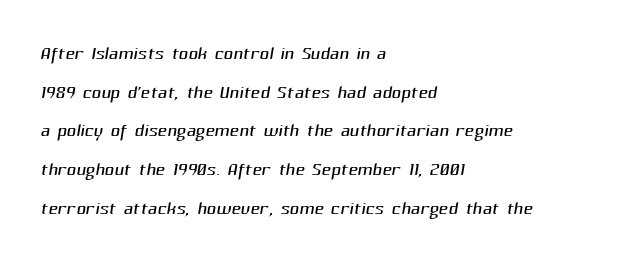
Q: Is the text bold? A: No.
Q: Is the text underlined? A: No.
Q: How is the paragraph aligned? A: Left-aligned.
Q: Is the spacing between letters normal or unusually wide? A: Normal.
Q: Is the spacing between lines tight, normal or loose? A: Normal.
